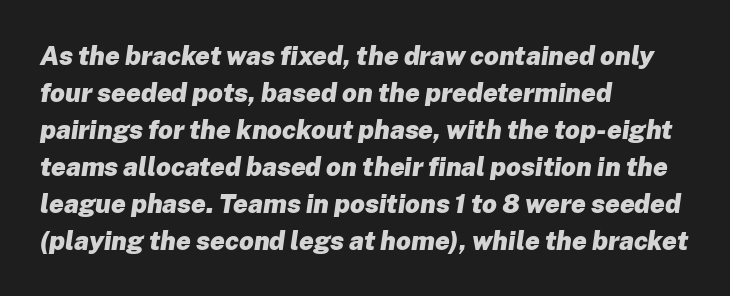
Q: Is the text bold? A: Yes.
Q: Is the text italic (slanted)? A: Yes, it leans right by about 8 degrees.
Q: Is the text underlined? A: No.
Q: How is the paragraph aligned? A: Left-aligned.
Q: Is the spacing between letters normal or unusually wide? A: Normal.
Q: Is the spacing between lines tight, normal or loose? A: Normal.
